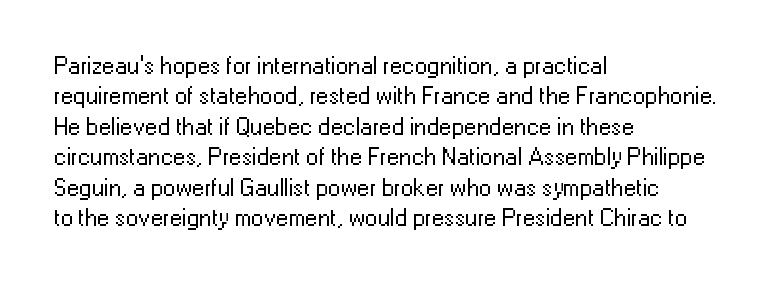
Nope, not italic — everything's standing straight. Only glyphs here, with clear space below each row. Leftover space on each line is placed entirely after the last word. The gaps between neighbouring characters are ordinary and unremarkable. A light-to-regular cut is what we see here.
